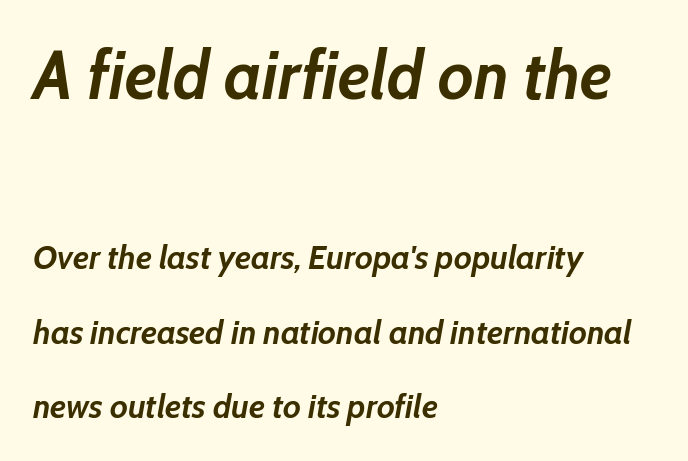
The passage shown is typed in a proportional face where columns would drift. Standard letterfit; no display-style spreading of the glyphs. The rendering shrinks the type as you move from the upper chunk to the lower. Yep, that's italic — everything's leaning. Glance below the letters and you will spot only blank space.
